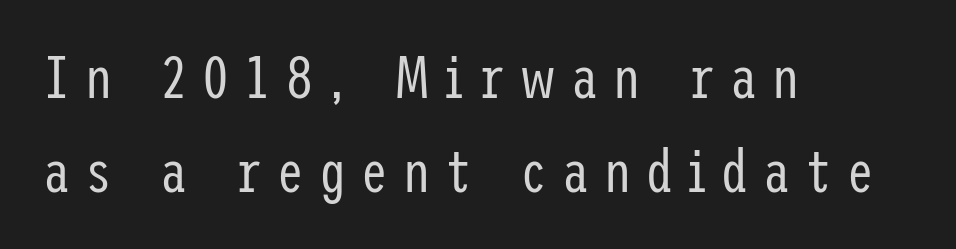
The image shows 60 px regular-weight, condensed sans-serif type, upright; set left-aligned, normal line spacing (1.57x), unusually wide letter spacing (+0.25 em), not underlined; low stroke contrast and a medium x-height.
